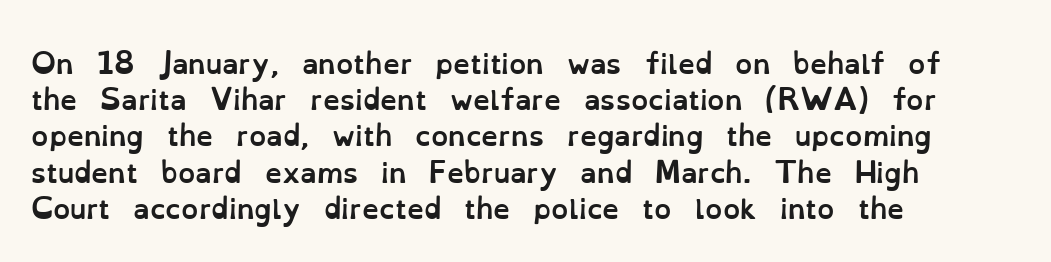
Q: Is the text bold? A: Yes.
Q: Is the text italic (slanted)? A: No, it is upright.
Q: Is the text underlined? A: No.
Q: How is the paragraph aligned? A: Left-aligned.
Q: Is the spacing between letters normal or unusually wide? A: Normal.
Q: Is the spacing between lines tight, normal or loose? A: Normal.
